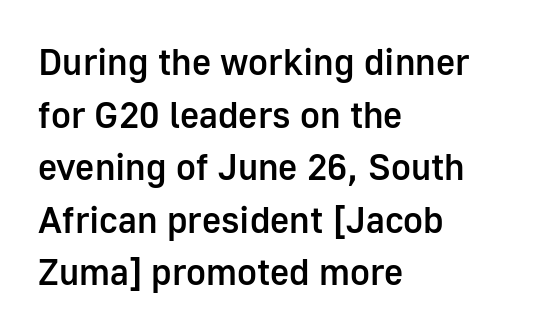
The image shows 37 px semibold sans-serif type, upright; set left-aligned, normal line spacing (1.42x), normal letter spacing, not underlined; low stroke contrast and a medium x-height.
